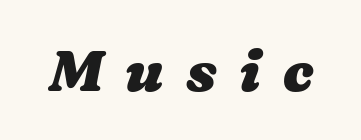
Q: Is the text bold? A: Yes.
Q: Is the text underlined? A: No.
Q: Is the spacing between letters normal or unusually wide? A: Unusually wide.
Q: Width (condensed, normal, or wide)? A: Wide.
Q: Stroke contrast? A: Medium.
Q: x-height? A: Medium.
Q: Monospaced? A: No.
